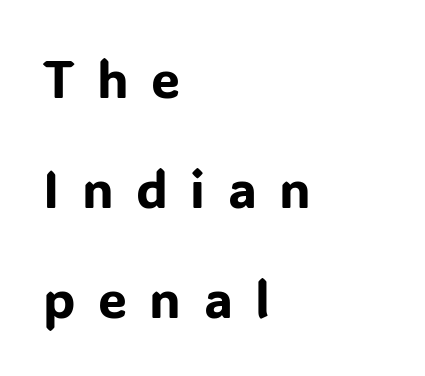
{"serif": "no", "italic": "no", "width": "normal", "stroke_contrast": "low", "x_height": "medium", "monospaced": "no", "underline": "no", "align": "left", "line_spacing": "loose", "line_spacing_ratio": 2.12, "letter_spacing": "wide", "letter_spacing_em": 0.43, "glyph_px": 52}
